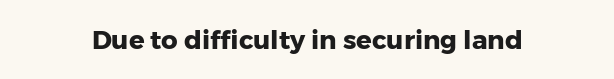
Q: Is the text bold? A: Yes.
Q: Is the text italic (slanted)? A: No, it is upright.
Q: Is the text underlined? A: No.
Q: Is the spacing between letters normal or unusually wide? A: Normal.
